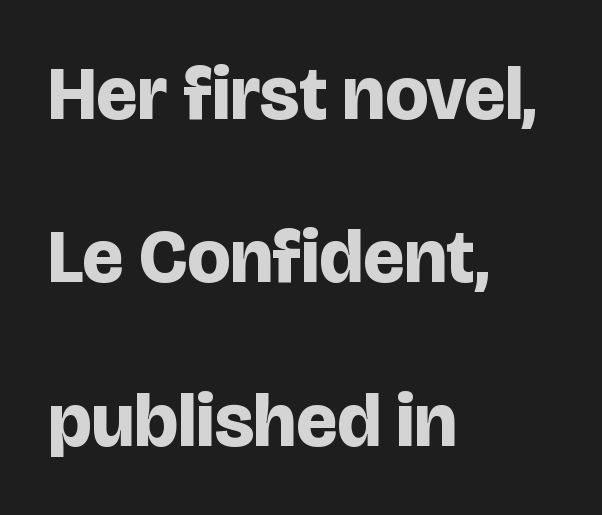
{"serif": "no", "italic": "no", "bold": "yes", "weight": "bold", "width": "normal", "stroke_contrast": "low", "x_height": "large", "monospaced": "no", "underline": "no", "align": "left", "line_spacing": "loose", "line_spacing_ratio": 2.15, "letter_spacing": "normal", "letter_spacing_em": 0.0, "glyph_px": 76}
